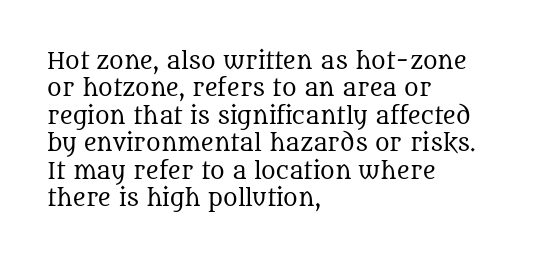
Q: Is the text bold? A: No.
Q: Is the text italic (slanted)? A: No, it is upright.
Q: Is the text underlined? A: No.
Q: How is the paragraph aligned? A: Left-aligned.
Q: Is the spacing between letters normal or unusually wide? A: Normal.
Q: Is the spacing between lines tight, normal or loose? A: Normal.
